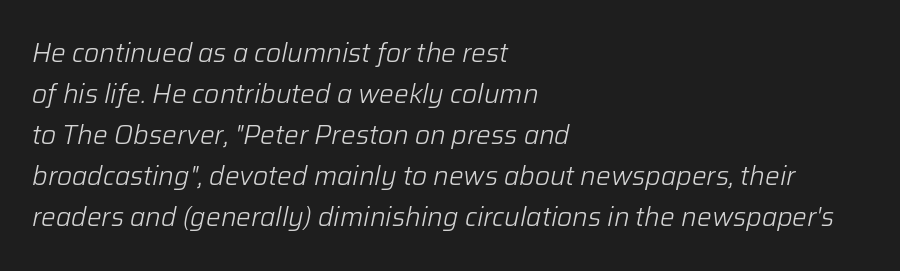
{"italic": "yes", "lean": "right", "slant_degrees": 12, "bold": "no", "underline": "no", "align": "left", "line_spacing": "normal", "line_spacing_ratio": 1.58, "letter_spacing": "normal", "letter_spacing_em": 0.0, "glyph_px": 26}
